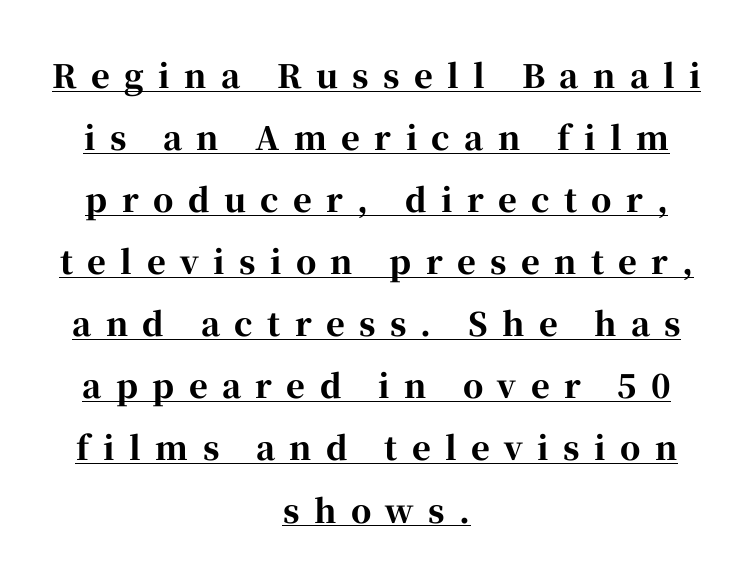
Q: Is the text bold? A: Yes.
Q: Is the text italic (slanted)? A: No, it is upright.
Q: Is the typeface a serif or a sans-serif typeface? A: Serif.
Q: Is the text underlined? A: Yes.
Q: How is the paragraph aligned? A: Centered.
Q: Is the spacing between letters normal or unusually wide? A: Unusually wide.
Q: Is the spacing between lines tight, normal or loose? A: Loose.
Q: Width (condensed, normal, or wide)? A: Normal.
Q: Stroke contrast? A: High.
Q: x-height? A: Medium.
Q: Monospaced? A: No.
